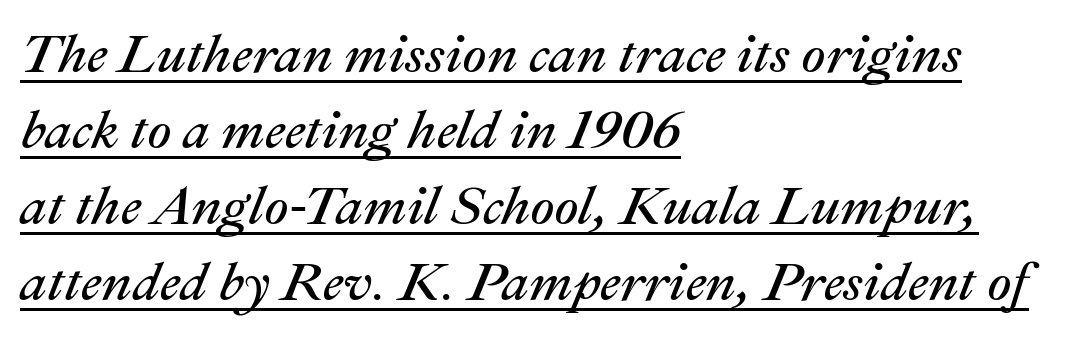
Q: Is the text bold? A: No.
Q: Is the text italic (slanted)? A: Yes, it leans right by about 22 degrees.
Q: Is the text underlined? A: Yes.
Q: How is the paragraph aligned? A: Left-aligned.
Q: Is the spacing between letters normal or unusually wide? A: Normal.
Q: Is the spacing between lines tight, normal or loose? A: Normal.
Q: Width (condensed, normal, or wide)? A: Normal.
Q: Stroke contrast? A: Medium.
Q: x-height? A: Medium.
Q: Monospaced? A: No.
